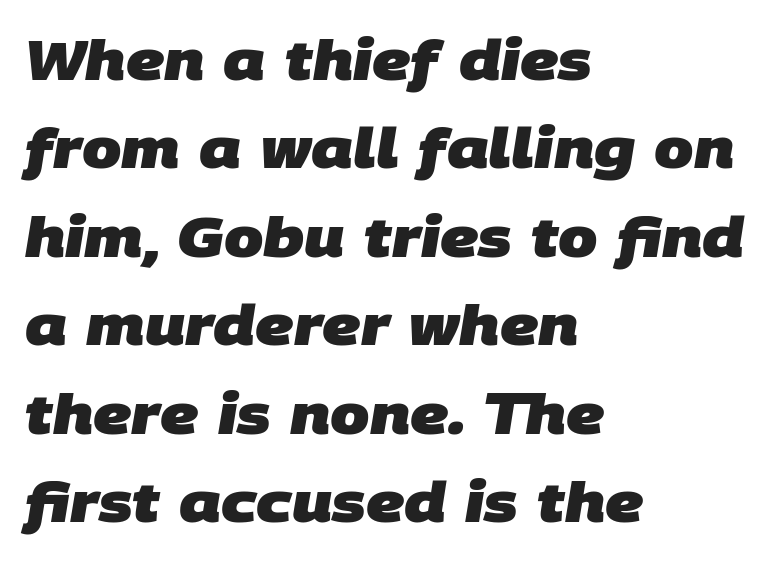
Q: Is the text bold? A: Yes.
Q: Is the typeface a serif or a sans-serif typeface? A: Sans-serif.
Q: Is the text underlined? A: No.
Q: How is the paragraph aligned? A: Left-aligned.
Q: Is the spacing between letters normal or unusually wide? A: Normal.
Q: Is the spacing between lines tight, normal or loose? A: Normal.
Q: Width (condensed, normal, or wide)? A: Normal.
Q: Stroke contrast? A: Low.
Q: x-height? A: Large.
Q: Monospaced? A: No.
